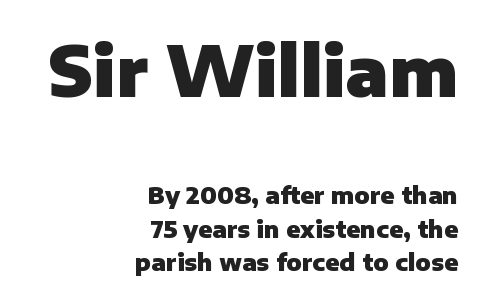
These words are printed bold, with thick strokes throughout. Is there any slant? The stems are plumb. Varying glyph widths throughout — classic text-font behaviour. Is the block centered? No — it sits flush against the right margin. A student would notice the top passage is typeset larger than what follows.
